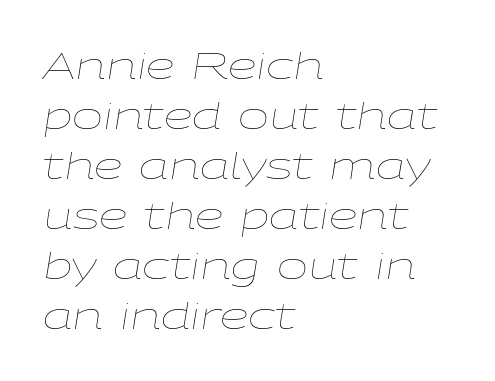
{"italic": "yes", "lean": "right", "slant_degrees": 9, "bold": "no", "weight": "thin", "width": "wide", "stroke_contrast": "low", "x_height": "medium", "monospaced": "no", "underline": "no", "align": "left", "line_spacing": "normal", "line_spacing_ratio": 1.35, "letter_spacing": "normal", "letter_spacing_em": 0.0, "glyph_px": 37}
